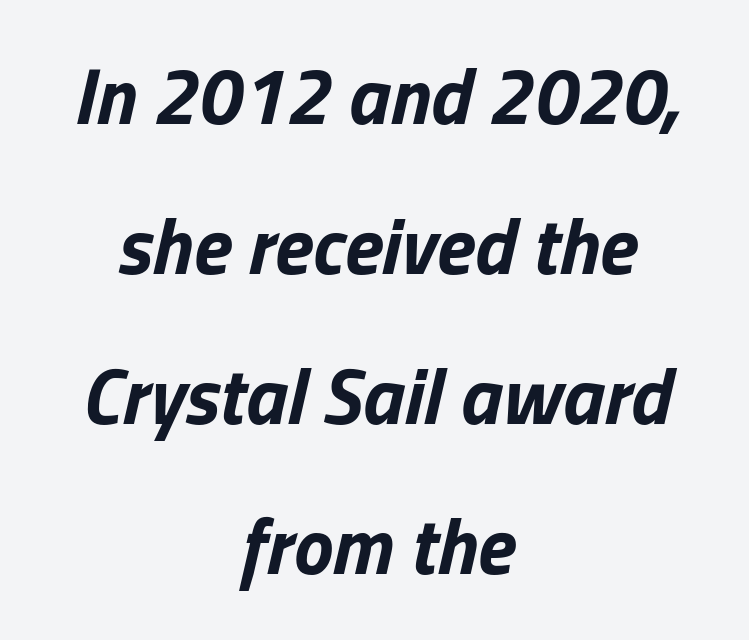
The image shows 79 px bold type, italic (leaning right); set centered, loose line spacing (1.9x), normal letter spacing, not underlined; low stroke contrast and a medium x-height.
